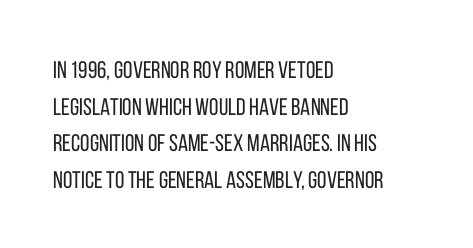
Standard letterfit; no display-style spreading of the glyphs. No chunkiness to these letters — they're not bold. This is roman type, the default non-slanted kind. Does the copy run flush right? No — it runs flush left.
